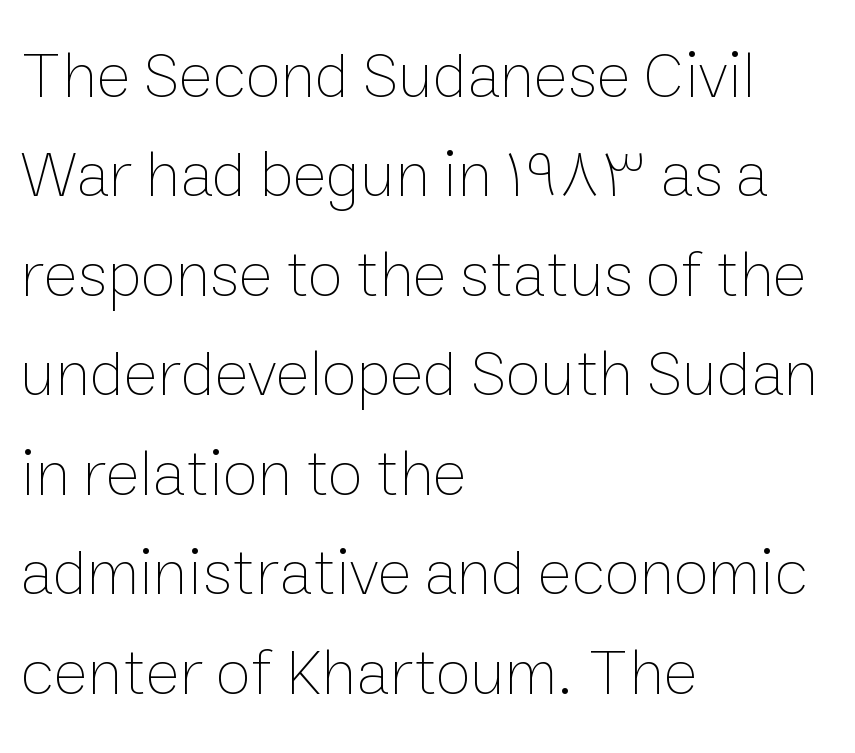
The rendering uses a moderate line-height, typical for paragraphs. The type sits square on the baseline with zero lean. Each row of text sits above clean, open space. Is this a fixed-width face? No — the glyphs have proportional, varying widths. Tracking here is standard; glyphs follow each other at the usual distance.
